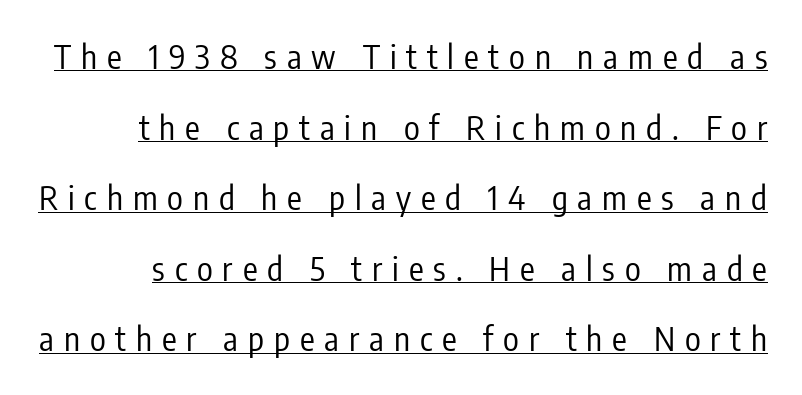
Q: Is the text bold? A: No.
Q: Is the text italic (slanted)? A: No, it is upright.
Q: Is the typeface a serif or a sans-serif typeface? A: Sans-serif.
Q: Is the text underlined? A: Yes.
Q: Is the spacing between letters normal or unusually wide? A: Unusually wide.
Q: Is the spacing between lines tight, normal or loose? A: Loose.
Q: Width (condensed, normal, or wide)? A: Condensed.
Q: Stroke contrast? A: Low.
Q: x-height? A: Medium.
Q: Monospaced? A: No.
